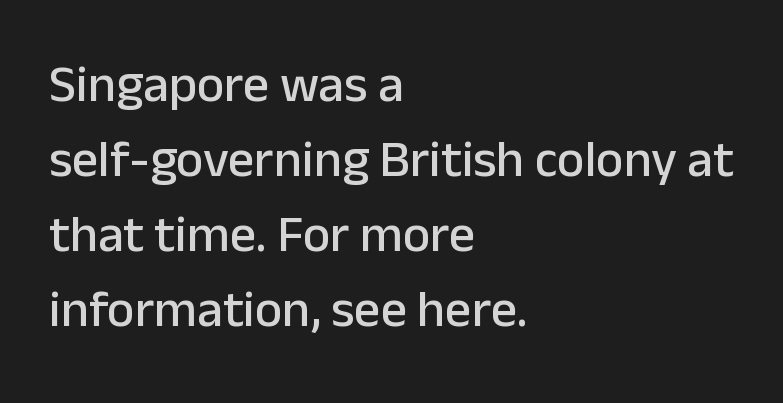
Q: Is the text italic (slanted)? A: No, it is upright.
Q: Is the typeface a serif or a sans-serif typeface? A: Sans-serif.
Q: Is the text underlined? A: No.
Q: How is the paragraph aligned? A: Left-aligned.
Q: Is the spacing between letters normal or unusually wide? A: Normal.
Q: Is the spacing between lines tight, normal or loose? A: Normal.
Q: Width (condensed, normal, or wide)? A: Normal.
Q: Stroke contrast? A: Low.
Q: x-height? A: Medium.
Q: Monospaced? A: No.
